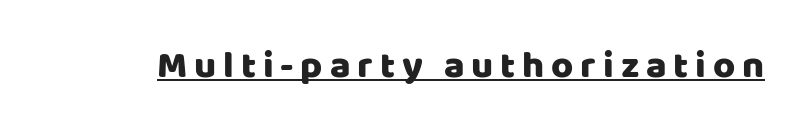
{"serif": "no", "italic": "no", "width": "normal", "stroke_contrast": "low", "x_height": "large", "monospaced": "no", "underline": "yes", "glyph_px": 38}
